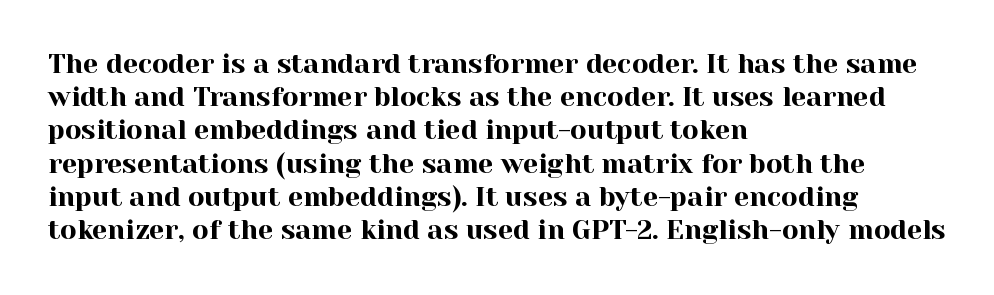
Every row of glyphs begins at an identical x-position on the left. These lines were composed using upright roman letters. Standard letterfit; no display-style spreading of the glyphs. The glyphs are unaccompanied by any horizontal stroke below them.
